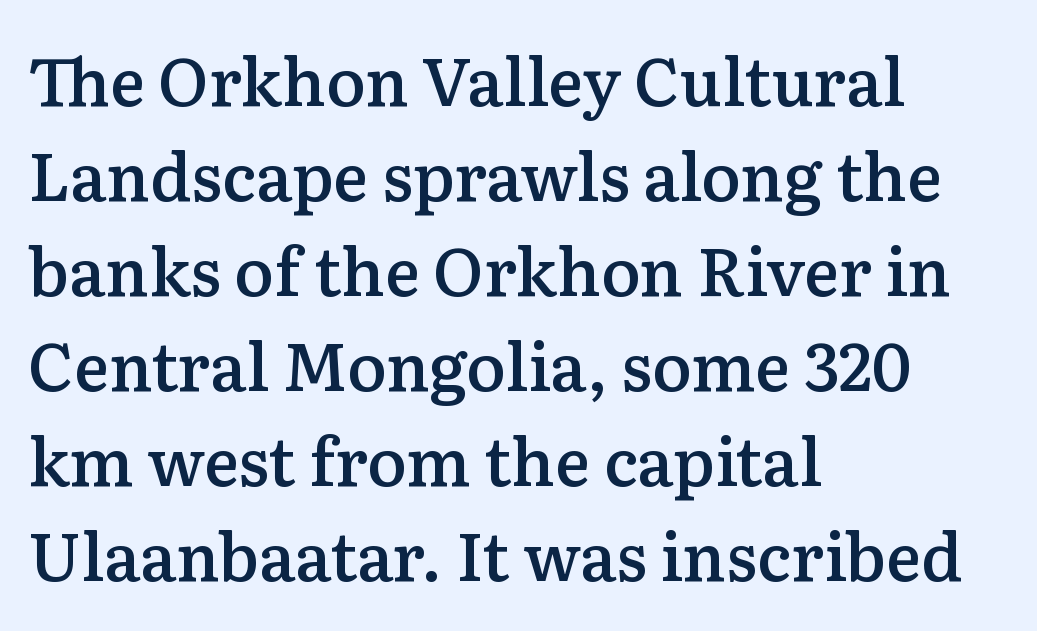
{"serif": "yes", "italic": "no", "bold": "semi", "weight": "semibold", "width": "normal", "stroke_contrast": "low", "x_height": "medium", "monospaced": "no", "underline": "no", "align": "left", "line_spacing": "normal", "line_spacing_ratio": 1.44, "letter_spacing": "normal", "letter_spacing_em": 0.0, "glyph_px": 66}
